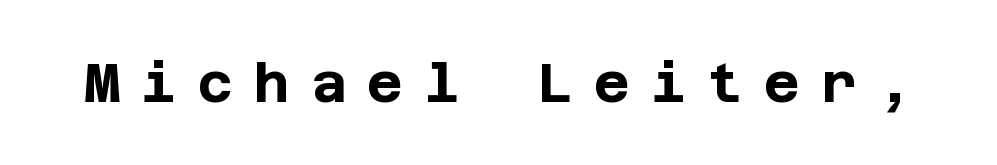
Q: Is the text bold? A: Yes.
Q: Is the text italic (slanted)? A: No, it is upright.
Q: Is the typeface a serif or a sans-serif typeface? A: Sans-serif.
Q: Is the text underlined? A: No.
Q: Is the spacing between letters normal or unusually wide? A: Unusually wide.
Q: Width (condensed, normal, or wide)? A: Normal.
Q: Stroke contrast? A: Low.
Q: x-height? A: Large.
